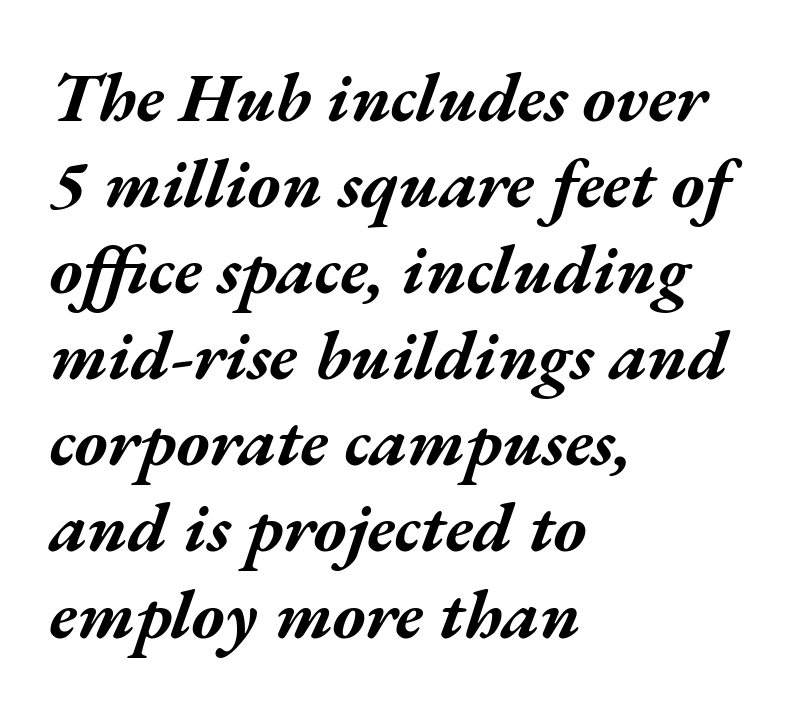
The image shows 70 px bold, wide type, italic (leaning right); set left-aligned, line spacing 1.23x, normal letter spacing, not underlined; medium stroke contrast and a medium x-height.
